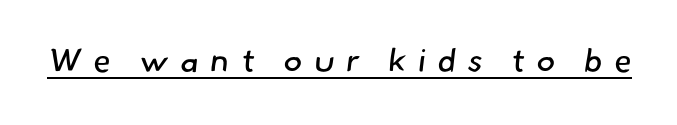
{"serif": "no", "bold": "no", "weight": "regular", "width": "normal", "stroke_contrast": "low", "x_height": "small", "monospaced": "no", "underline": "yes", "letter_spacing": "wide", "letter_spacing_em": 0.36, "glyph_px": 32}
